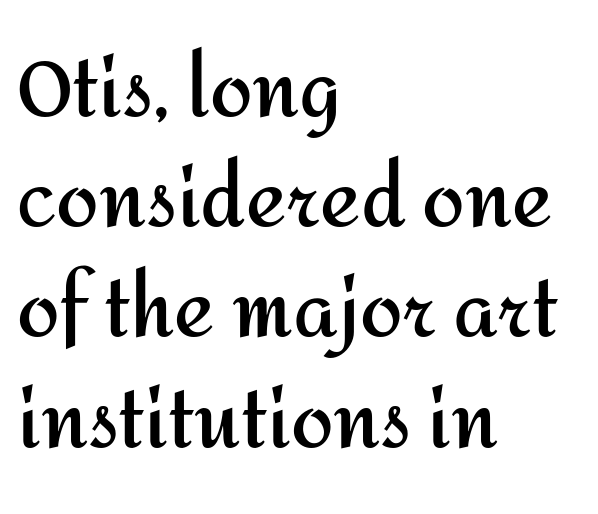
The passage is arranged the way most books set body copy — flush left. Plenty of ink on the page — the face is bold. Students, observe: this is what conventionally led text looks like. You can tell it's not italic because the verticals are truly vertical. Words appear dense and cohesive because spacing is normal. This rendering employs a face without finishing strokes, i.e., a sans-serif.
